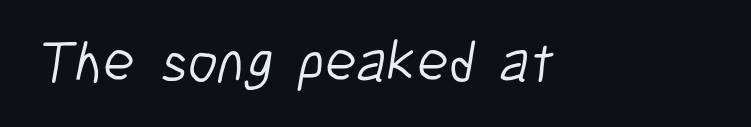
The image shows 58 px light, condensed sans-serif type; set normal letter spacing, not underlined; low stroke contrast and a medium x-height.
